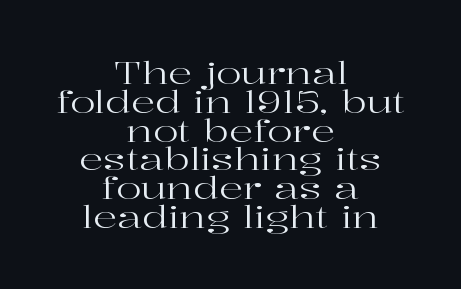
The image shows 30 px regular-weight, wide serif type, upright; set centered, tight line spacing (0.96x), normal letter spacing, not underlined; high stroke contrast and a medium x-height.
